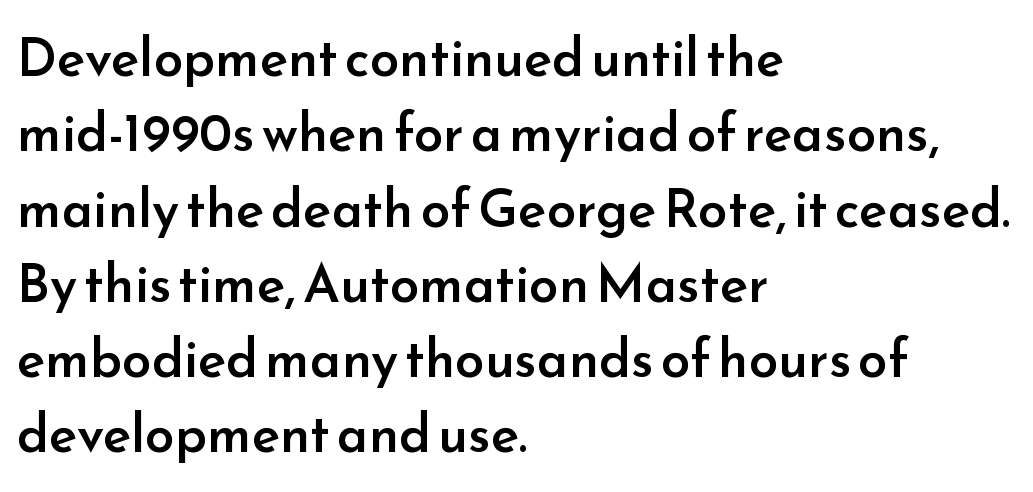
{"serif": "no", "italic": "no", "bold": "semi", "weight": "semibold", "width": "normal", "stroke_contrast": "low", "x_height": "small", "monospaced": "no", "underline": "no", "align": "left", "line_spacing": "normal", "line_spacing_ratio": 1.42, "letter_spacing": "normal", "letter_spacing_em": 0.0, "glyph_px": 53}
